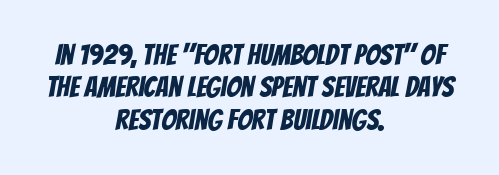
{"serif": "no", "width": "condensed", "stroke_contrast": "low", "x_height": "large", "monospaced": "no", "underline": "no", "align": "center", "line_spacing": "tight", "line_spacing_ratio": 1.12, "letter_spacing": "normal", "letter_spacing_em": 0.0, "glyph_px": 29}
